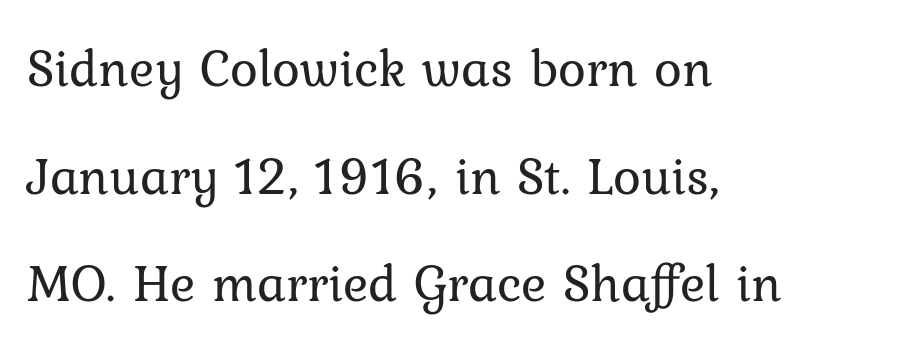
Q: Is the text bold? A: No.
Q: Is the text italic (slanted)? A: No, it is upright.
Q: Is the typeface a serif or a sans-serif typeface? A: Serif.
Q: Is the text underlined? A: No.
Q: How is the paragraph aligned? A: Left-aligned.
Q: Is the spacing between letters normal or unusually wide? A: Normal.
Q: Is the spacing between lines tight, normal or loose? A: Loose.
Q: Width (condensed, normal, or wide)? A: Normal.
Q: Stroke contrast? A: Low.
Q: x-height? A: Medium.
Q: Monospaced? A: No.
